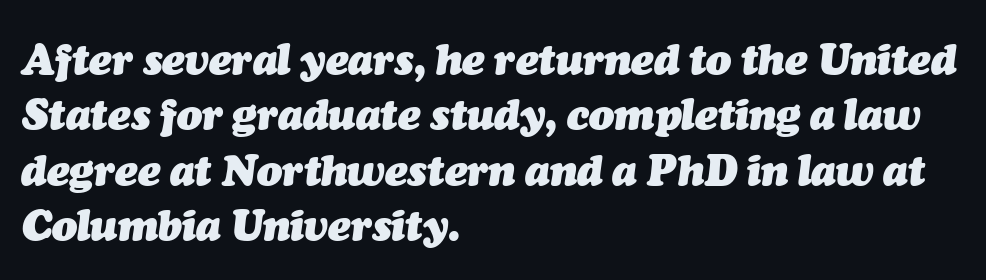
Chunky letters — that's bold for sure. Nothing unusual about the tracking: characters are spaced as the font intends. Vertical spacing — default. Proportional: the letters do not fall into vertical columns. Each line starts at the same left margin while the right side varies.
